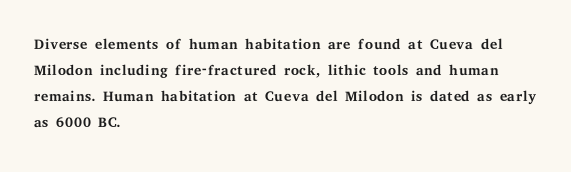
Q: Is the text bold? A: No.
Q: Is the text italic (slanted)? A: No, it is upright.
Q: Is the text underlined? A: No.
Q: How is the paragraph aligned? A: Left-aligned.
Q: Is the spacing between letters normal or unusually wide? A: Normal.
